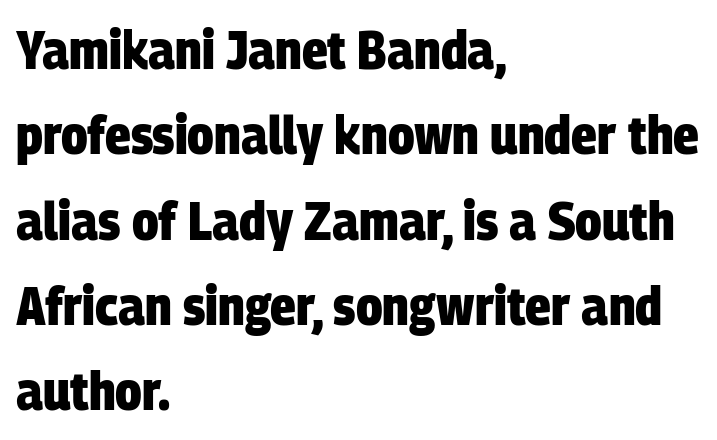
{"serif": "no", "bold": "yes", "weight": "heavy", "width": "condensed", "stroke_contrast": "low", "x_height": "large", "monospaced": "no", "underline": "no", "align": "left", "line_spacing": "normal", "line_spacing_ratio": 1.58, "letter_spacing": "normal", "letter_spacing_em": 0.0, "glyph_px": 54}
